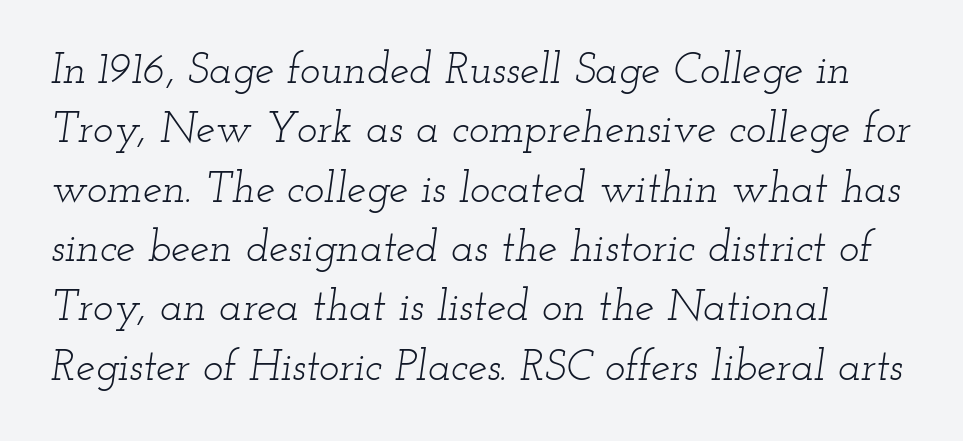
Serif or sans? Serif — the stroke terminals have little feet. Just letters on the line, the space beneath them empty. Interline gaps are of average width in this sample. The passage shown is not bold in any degree. Think of a printed novel: that variable character pitch is what you see here. The font's italic variant was chosen for this text.
